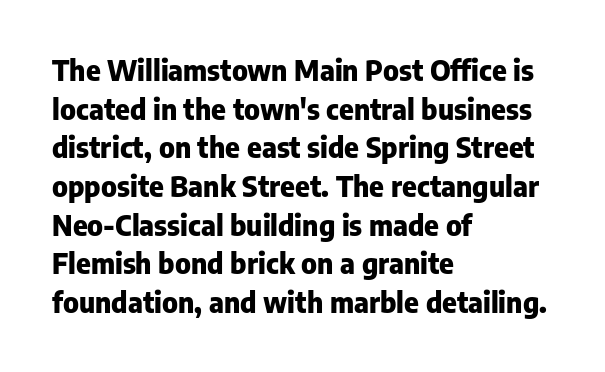
{"serif": "no", "italic": "no", "bold": "yes", "weight": "heavy", "width": "normal", "stroke_contrast": "low", "x_height": "medium", "monospaced": "no", "underline": "no", "align": "left", "line_spacing": "normal", "line_spacing_ratio": 1.38, "letter_spacing": "normal", "letter_spacing_em": 0.0, "glyph_px": 28}
